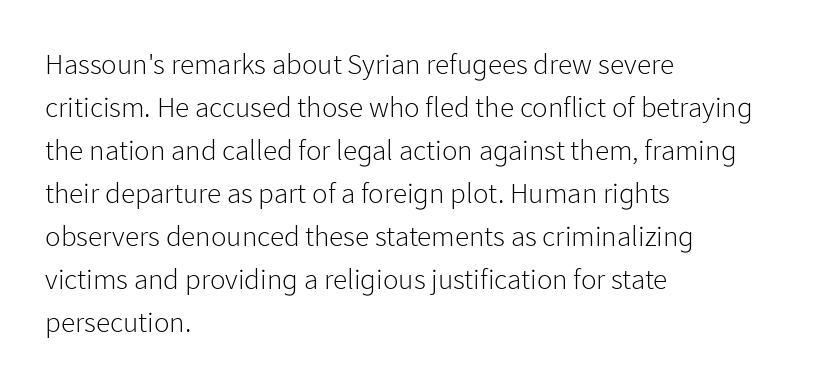
Observe the absence of serifs on each vertical stroke in this sample. Posture: straight, roman, zero tilt. Short and long lines alike share a common starting point at left. Letter spacing: default.
